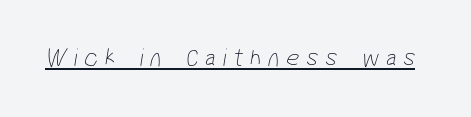
Q: Is the text bold? A: No.
Q: Is the text underlined? A: Yes.
Q: Is the spacing between letters normal or unusually wide? A: Unusually wide.
